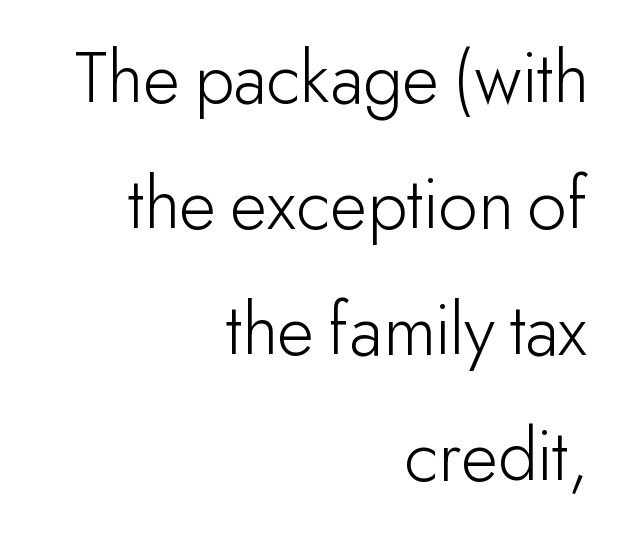
The image shows 76 px light sans-serif type, upright; set right-aligned, normal line spacing (1.66x), normal letter spacing, not underlined; low stroke contrast and a small x-height.
